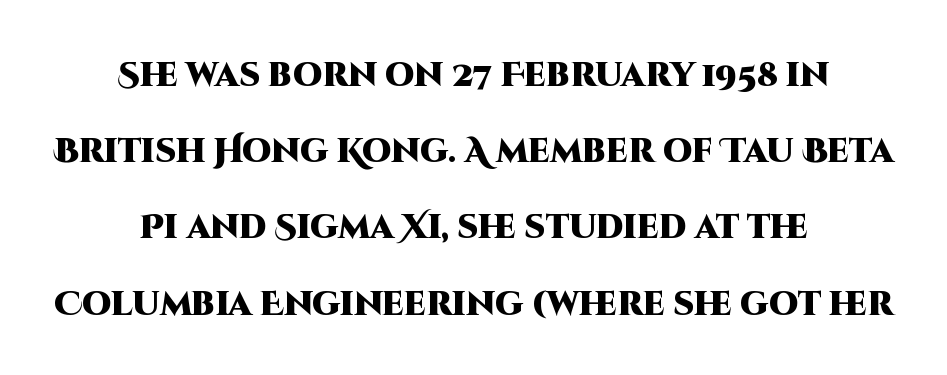
Unlike a traditional serif, this face leaves its strokes unadorned. Where is the straight margin? There isn't one; the lines are centered. Think of a printed novel: that variable character pitch is what you see here. The space between consecutive lines is lavish. Descenders are the only things crossing below the line.
